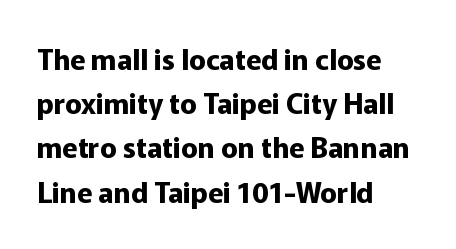
{"serif": "no", "italic": "no", "bold": "yes", "weight": "bold", "width": "normal", "stroke_contrast": "low", "x_height": "medium", "monospaced": "no", "underline": "no", "align": "left", "line_spacing": "normal", "line_spacing_ratio": 1.58, "letter_spacing": "normal", "letter_spacing_em": 0.0, "glyph_px": 28}
